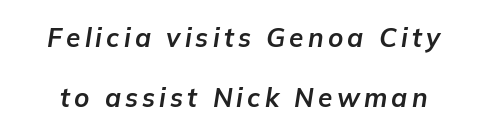
Summary of vertical rhythm: relaxed, with wide interline spacing. A full-strength bold gives these letters their thick strokes. The text carries the slant typical of an italic or oblique font. Descenders hang freely into open space.
